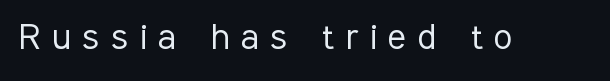
Compared with a typical body face, this is equally light or lighter still. The passage shown is typed in a proportional face where columns would drift. No word sits above an underline. In terms of posture, this sample is upright. Here the glyphs are tracked loosely, breaking word shapes into spaced letters. A typesetter would label this face a sans.
